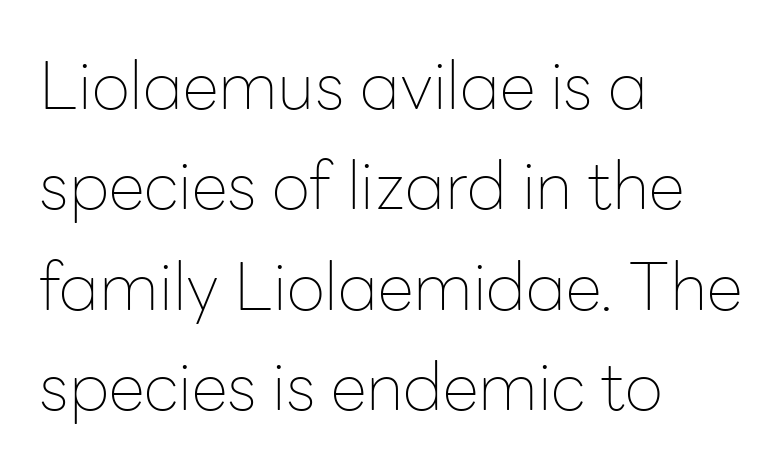
The image shows 66 px thin sans-serif type, upright; set left-aligned, normal line spacing (1.52x), normal letter spacing, not underlined; low stroke contrast and a medium x-height.
